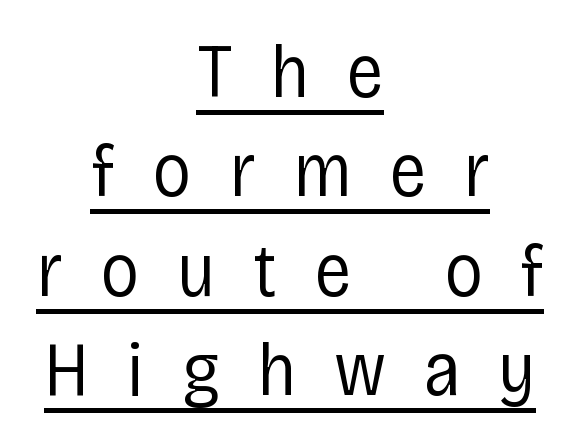
Every word sits above its own underline. Do the characters align in a grid? No, the font is proportional. Compared with typical body copy, the letter spacing here is much looser. The text was rendered using a sans face with plain stroke endings. This sample is center-justified, so both line endings float freely. Tall strokes in this sample are plumb rather than angled.
